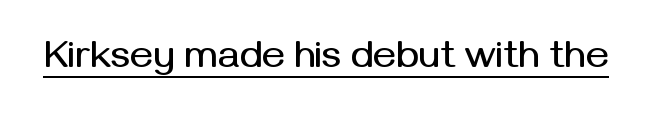
The horizontal fit of the characters is conventional and even. Notice how a bar underscores the lettering throughout. The face used here is a sans, in the tradition of grotesques and geometrics. Each letter keeps its own natural width here, so spacing adapts to shape. Italic: no, the glyphs are upright roman.
